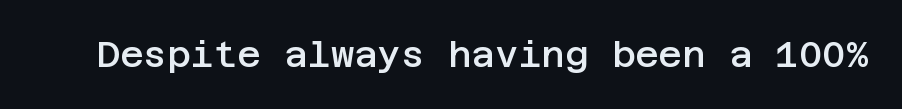
{"serif": "no", "italic": "no", "bold": "semi", "weight": "semibold", "width": "normal", "stroke_contrast": "low", "x_height": "large", "underline": "no", "letter_spacing": "normal", "letter_spacing_em": 0.0, "glyph_px": 36}
